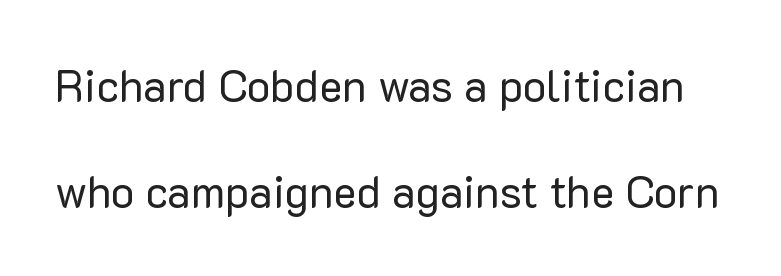
Rendered with straight, roman letterforms. Weight: regular or lighter. In terms of letterform style, serifs are entirely absent. Short note: letters normally spaced. Descenders are the only things crossing below the line.
